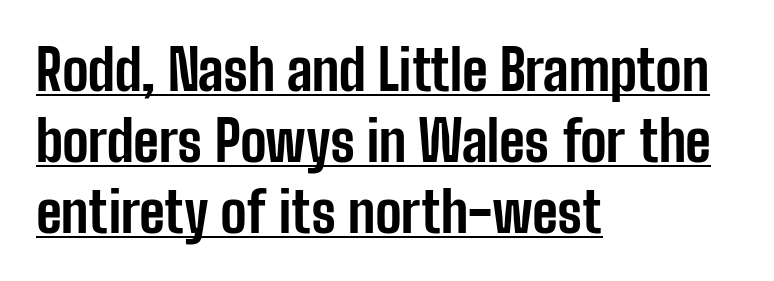
Q: Is the text bold? A: Yes.
Q: Is the text italic (slanted)? A: No, it is upright.
Q: Is the typeface a serif or a sans-serif typeface? A: Sans-serif.
Q: Is the text underlined? A: Yes.
Q: How is the paragraph aligned? A: Left-aligned.
Q: Is the spacing between letters normal or unusually wide? A: Normal.
Q: Is the spacing between lines tight, normal or loose? A: Normal.
Q: Width (condensed, normal, or wide)? A: Condensed.
Q: Stroke contrast? A: Low.
Q: x-height? A: Medium.
Q: Monospaced? A: No.
